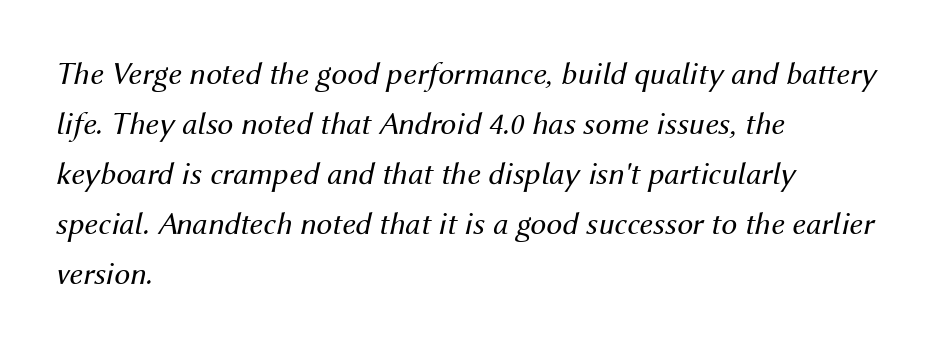
A student would call this left alignment; a typographer would say flush left, rag right. The font's italic variant was chosen for this text. Default kerning and tracking; the words read as compact shapes. A clean baseline with only descenders dipping below it. The rows are spaced the way most documents space them.
